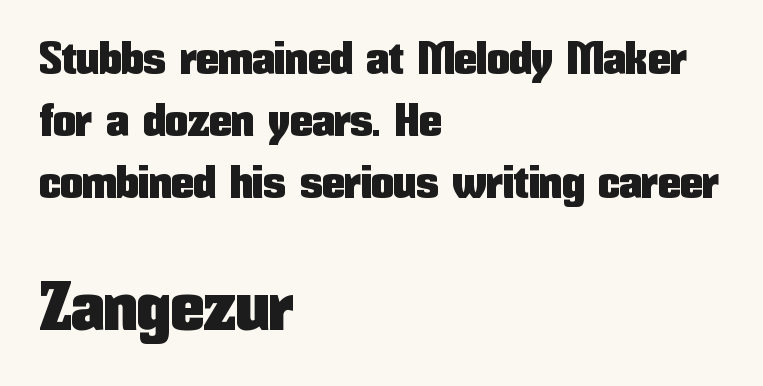
The image shows 67 px condensed sans-serif type, upright; set left-aligned, normal line spacing (1.38x), normal letter spacing, not underlined; the second (bottom) block is 1.49x larger; low stroke contrast and a medium x-height.
